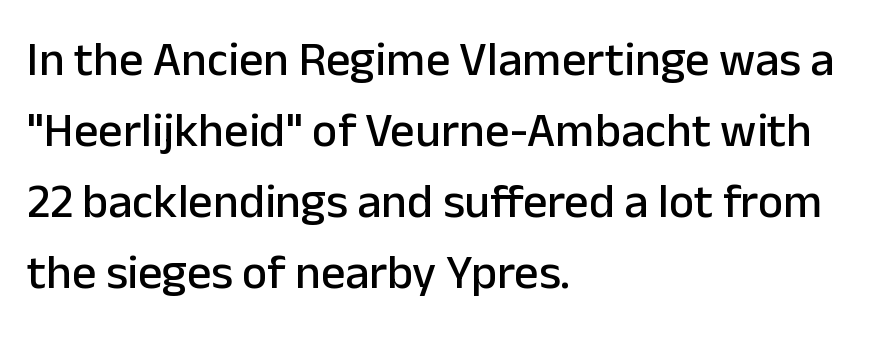
Anything drawn beneath the words? Only blank space. Between one letter and the next there's only the usual sliver of space. Look at the bottom of the vertical strokes: they stop flat, with no serifs. This sample keeps an unexceptional amount of space between lines. Caption: multi-line text, flush left, ragged right.
